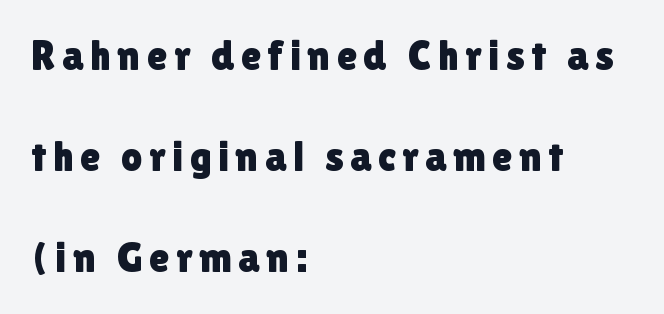
Serif or sans? Sans — the stroke terminals are bare. Only glyphs here, with clear space below each row. The letters stand upright; this is a roman face. The space between consecutive lines is lavish. Spacing verdict: proportional, widths tailored to each character.
